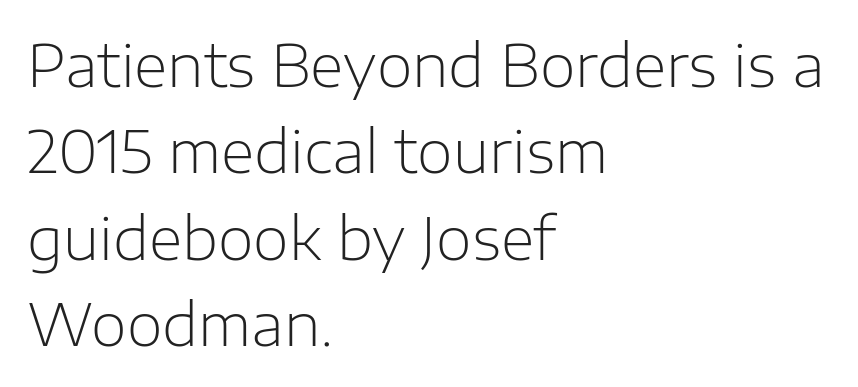
The image shows 58 px light sans-serif type, upright; set left-aligned, normal line spacing (1.49x), normal letter spacing, not underlined; low stroke contrast and a medium x-height.
